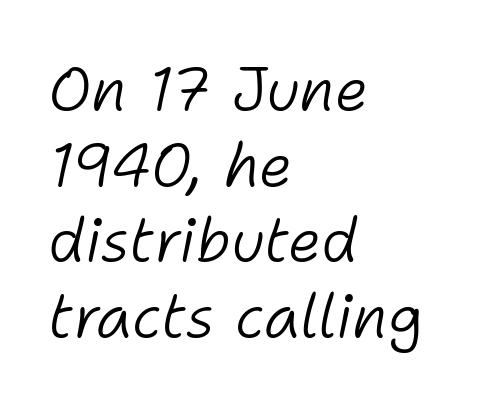
Q: Is the text bold? A: No.
Q: Is the text italic (slanted)? A: Yes, it leans right by about 11 degrees.
Q: Is the text underlined? A: No.
Q: How is the paragraph aligned? A: Left-aligned.
Q: Is the spacing between letters normal or unusually wide? A: Normal.
Q: Is the spacing between lines tight, normal or loose? A: Normal.
Q: Width (condensed, normal, or wide)? A: Normal.
Q: Stroke contrast? A: Low.
Q: x-height? A: Medium.
Q: Monospaced? A: No.
